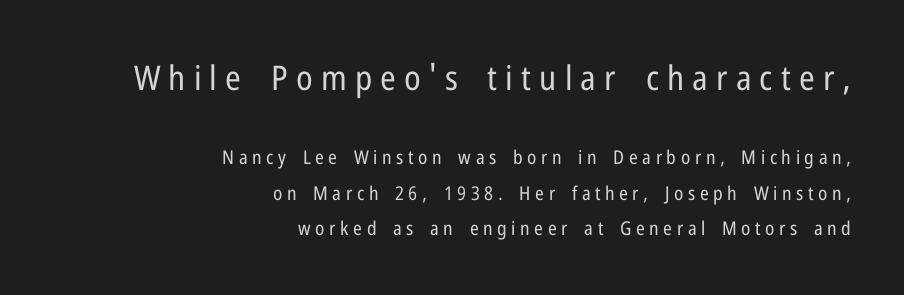
All the whitespace from short lines collects on the left. No extra ink here — the face is not bold. Has an underline been added? It has not. The characters display no serif detailing; their extremities are plain. Here the designer chose a conventional face with non-uniform glyph widths. Is the letter spacing exaggerated? Yes — the characters are pushed far apart.
